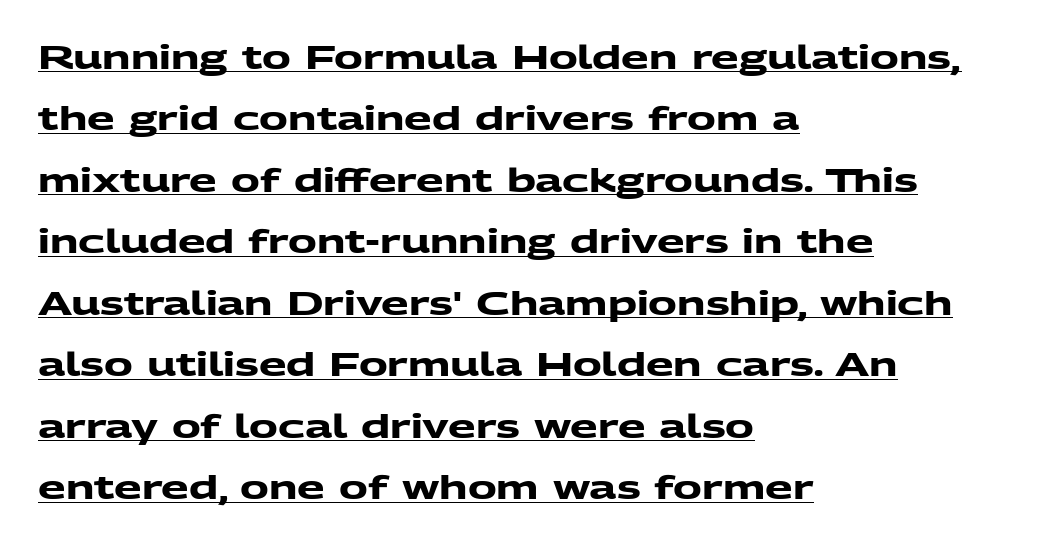
The image shows 32 px heavy, wide sans-serif type; set left-aligned, loose line spacing (1.92x), normal letter spacing, underlined; medium stroke contrast and a medium x-height.
